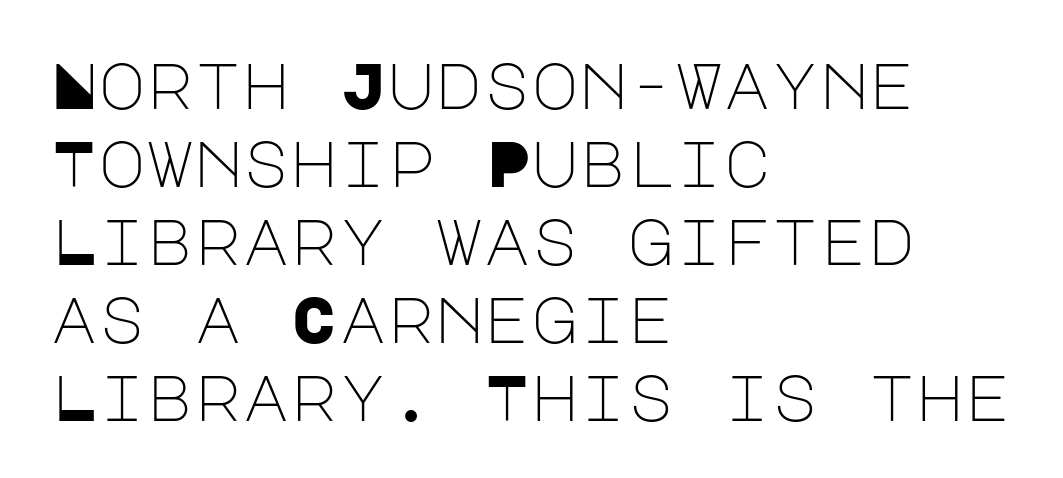
Q: Is the text bold? A: No.
Q: Is the text italic (slanted)? A: No, it is upright.
Q: Is the typeface a serif or a sans-serif typeface? A: Sans-serif.
Q: Is the text underlined? A: No.
Q: How is the paragraph aligned? A: Left-aligned.
Q: Is the spacing between letters normal or unusually wide? A: Normal.
Q: Width (condensed, normal, or wide)? A: Normal.
Q: Stroke contrast? A: Low.
Q: x-height? A: Large.
